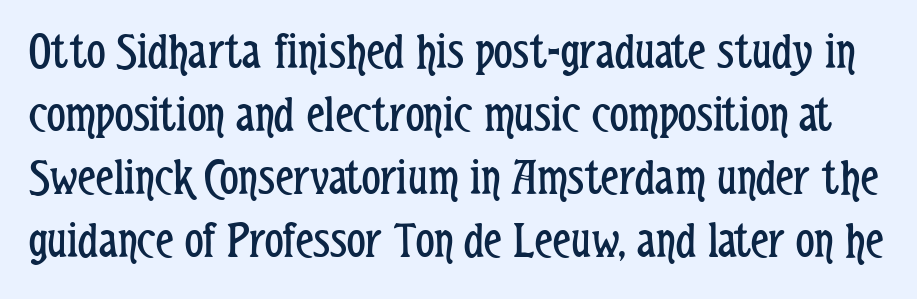
The image shows 52 px regular-weight, condensed sans-serif type, upright; set line spacing 1.21x, normal letter spacing, not underlined; low stroke contrast and a medium x-height.
